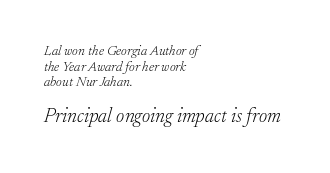
The image shows 20 px text type, italic (leaning right); set left-aligned, tight line spacing (1.12x), normal letter spacing, not underlined; the second (bottom) block is 1.43x larger.
